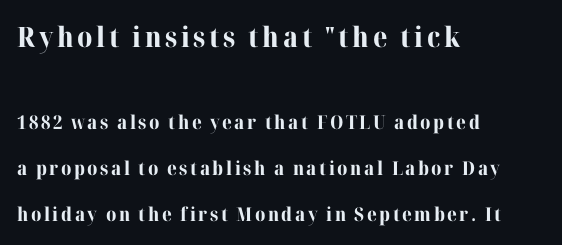
Q: Is the text bold? A: Yes.
Q: Is the text italic (slanted)? A: No, it is upright.
Q: Is the typeface a serif or a sans-serif typeface? A: Serif.
Q: Is the text underlined? A: No.
Q: How is the paragraph aligned? A: Left-aligned.
Q: Is the spacing between lines tight, normal or loose? A: Loose.
Q: Which block of text is set in a larger size, the first (top) or the second (bottom)? A: The first (top) one.
Q: Width (condensed, normal, or wide)? A: Normal.
Q: Stroke contrast? A: High.
Q: x-height? A: Medium.
Q: Monospaced? A: No.
